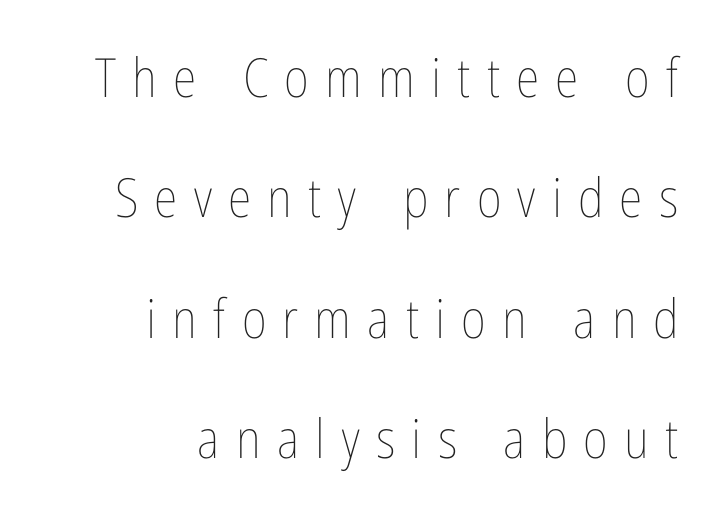
The image shows 54 px thin, condensed type, upright; set right-aligned, loose line spacing (2.23x), unusually wide letter spacing (+0.3 em), not underlined; low stroke contrast and a medium x-height.
